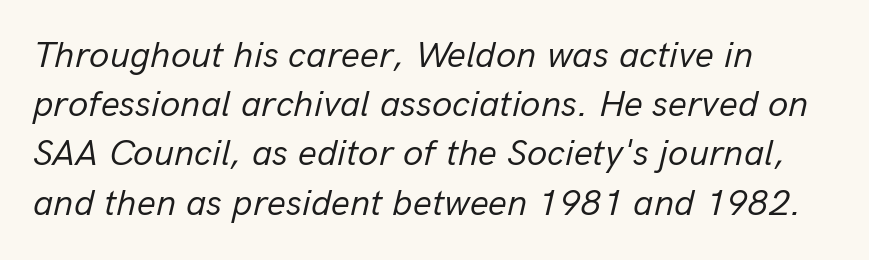
The image shows 37 px regular-weight type, italic (leaning right); set left-aligned, normal line spacing (1.33x), normal letter spacing, not underlined; low stroke contrast and a medium x-height.
